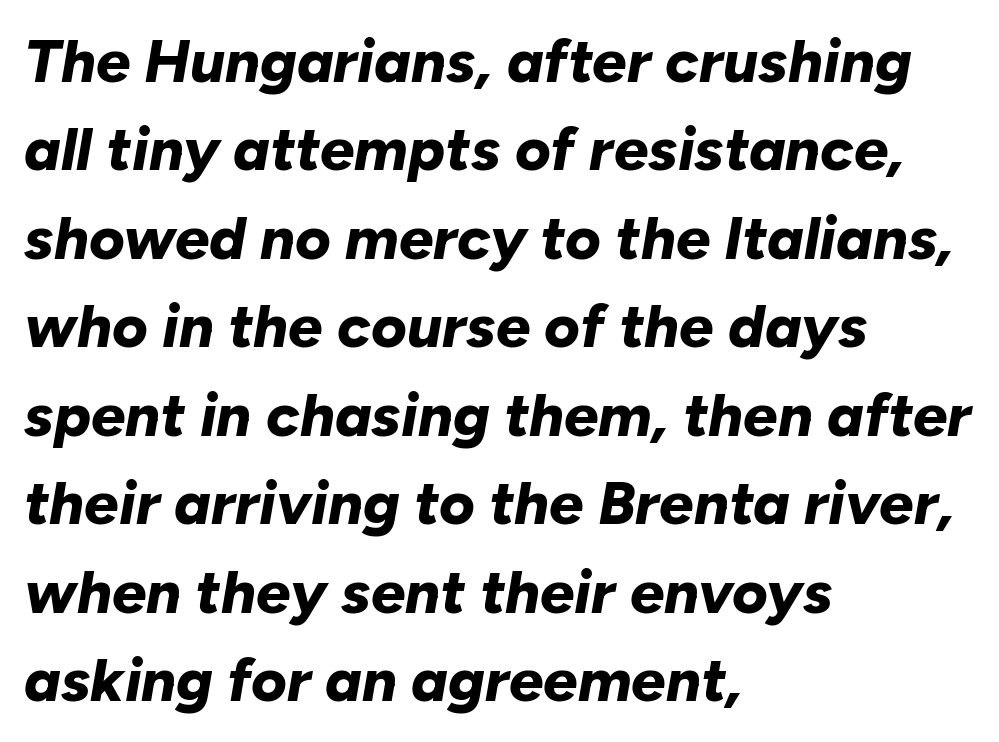
The image shows 61 px bold type, italic (leaning right); set left-aligned, normal line spacing (1.45x), normal letter spacing, not underlined; low stroke contrast and a medium x-height.
